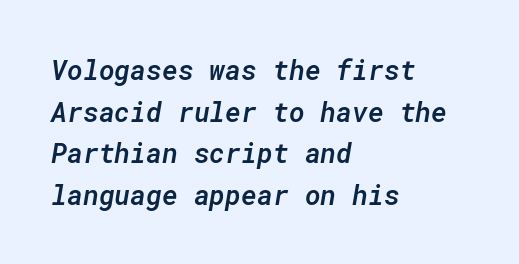
The image shows 27 px text type, italic (leaning right); set left-aligned, normal line spacing (1.54x), normal letter spacing, not underlined.
